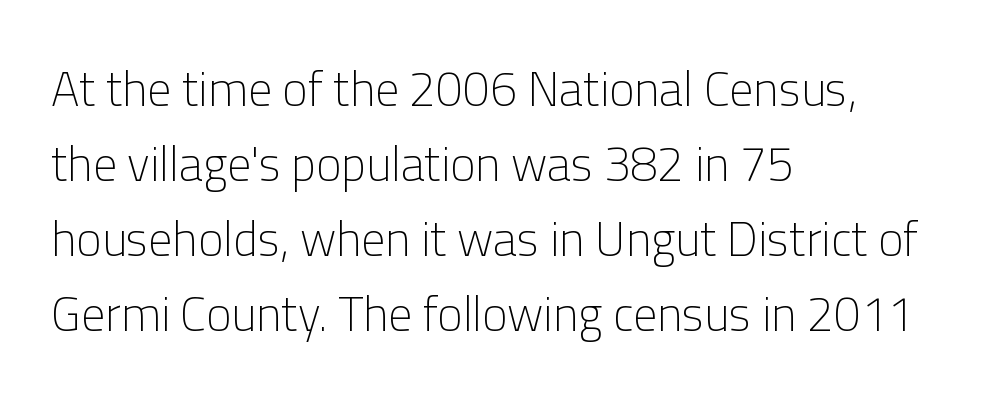
Q: Is the text bold? A: No.
Q: Is the text italic (slanted)? A: No, it is upright.
Q: Is the typeface a serif or a sans-serif typeface? A: Sans-serif.
Q: Is the text underlined? A: No.
Q: How is the paragraph aligned? A: Left-aligned.
Q: Is the spacing between letters normal or unusually wide? A: Normal.
Q: Is the spacing between lines tight, normal or loose? A: Normal.
Q: Width (condensed, normal, or wide)? A: Normal.
Q: Stroke contrast? A: Low.
Q: x-height? A: Medium.
Q: Monospaced? A: No.
